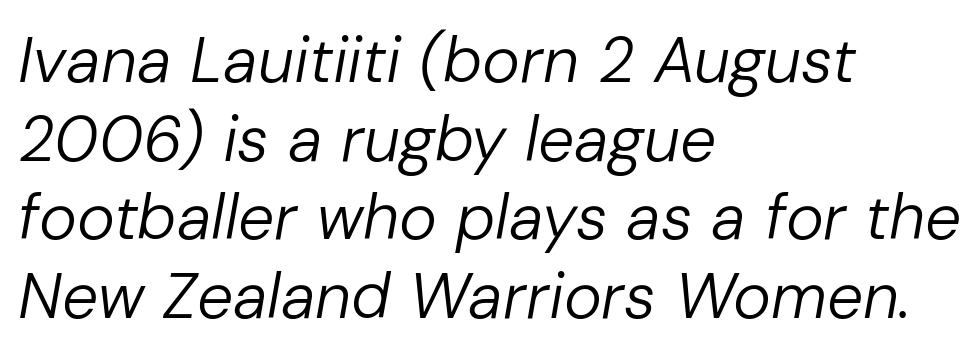
Slanted lettering throughout. Visually the block forms a straight wall on the left and a jagged coastline on the right. Looks like regular typesetting: each glyph gets only the width it needs. The letters sit at their default tracking, neither squeezed nor spread. A clean baseline with only descenders dipping below it.
